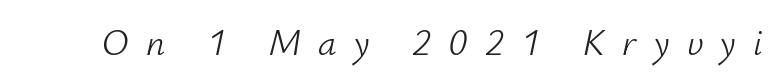
Q: Is the text bold? A: No.
Q: Is the text italic (slanted)? A: Yes, it leans right by about 12 degrees.
Q: Is the text underlined? A: No.
Q: Is the spacing between letters normal or unusually wide? A: Unusually wide.
Q: Width (condensed, normal, or wide)? A: Normal.
Q: Stroke contrast? A: Low.
Q: x-height? A: Small.
Q: Monospaced? A: No.
